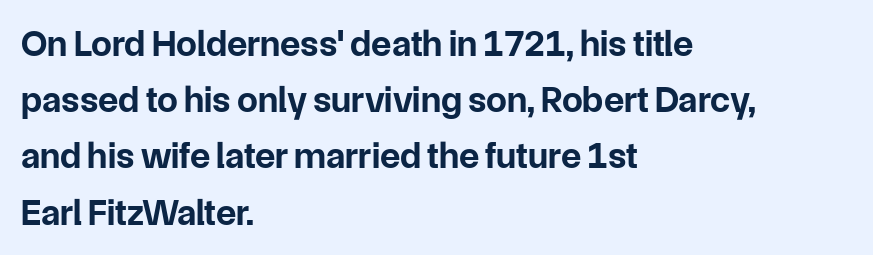
{"serif": "no", "italic": "no", "bold": "yes", "weight": "bold", "width": "normal", "stroke_contrast": "low", "x_height": "medium", "monospaced": "no", "underline": "no", "align": "left", "line_spacing": "normal", "line_spacing_ratio": 1.52, "letter_spacing": "normal", "letter_spacing_em": 0.0, "glyph_px": 37}
